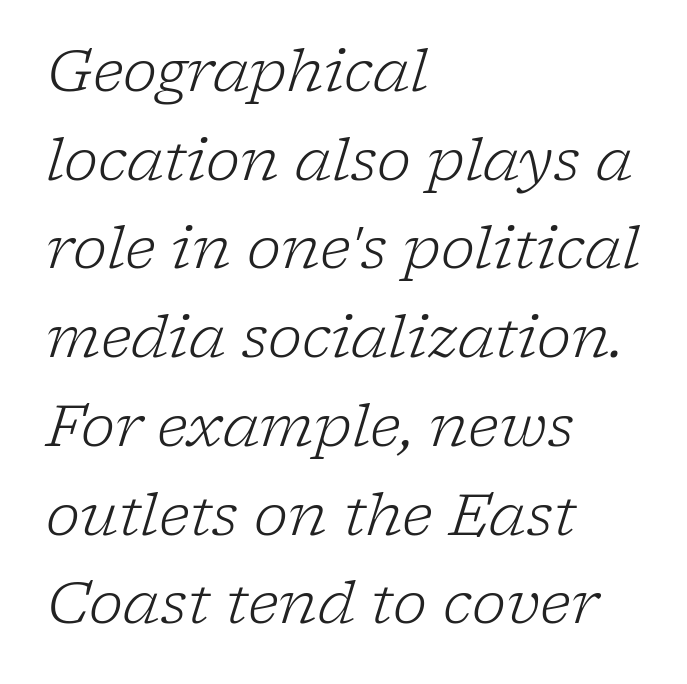
{"serif": "yes", "italic": "yes", "lean": "right", "slant_degrees": 17, "bold": "no", "weight": "light", "width": "normal", "stroke_contrast": "low", "x_height": "medium", "monospaced": "no", "underline": "no", "align": "left", "line_spacing": "normal", "line_spacing_ratio": 1.53, "letter_spacing": "normal", "letter_spacing_em": 0.0, "glyph_px": 58}
